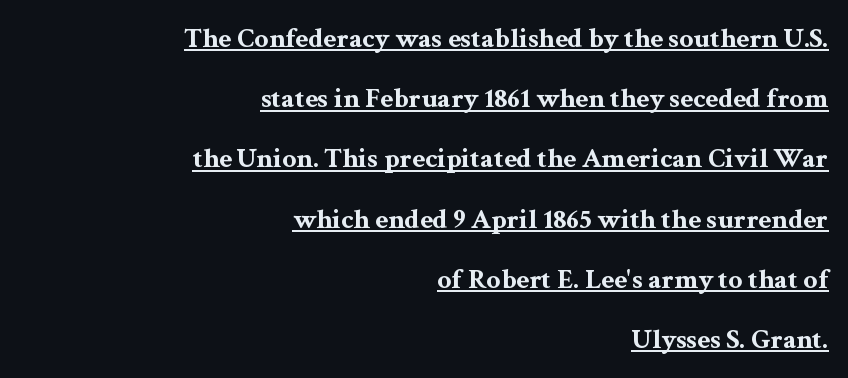
{"serif": "yes", "italic": "no", "bold": "yes", "weight": "bold", "width": "wide", "stroke_contrast": "medium", "x_height": "medium", "monospaced": "no", "underline": "yes", "align": "right", "line_spacing": "loose", "line_spacing_ratio": 2.15, "letter_spacing": "normal", "letter_spacing_em": 0.0, "glyph_px": 28}
